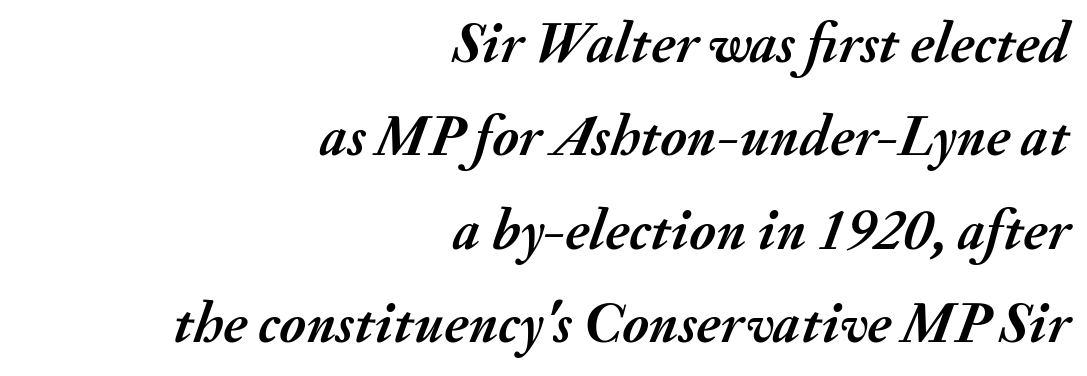
These lines are rendered in a variable-pitch font. Only glyphs here, with clear space below each row. This rendering leaves character spacing at its baseline value. The whole block is typeset with a tilt. Regular leading.
